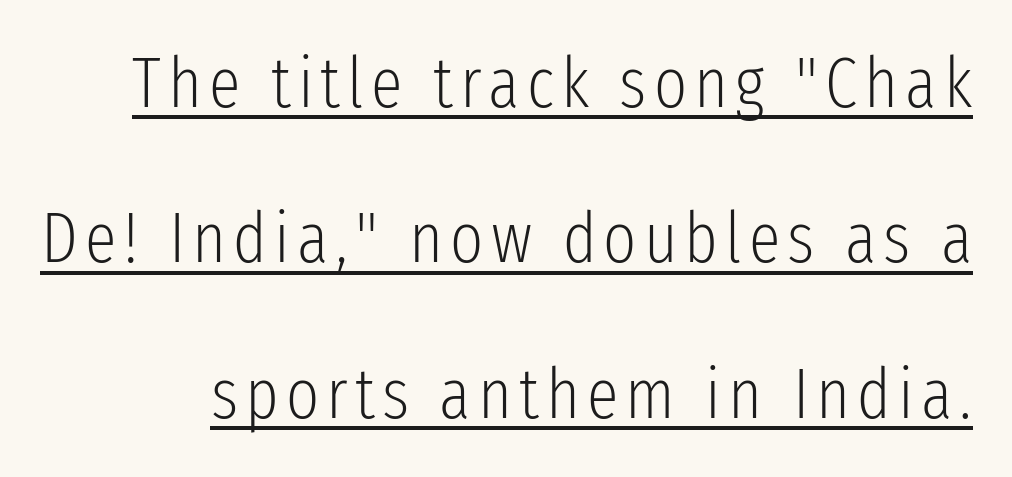
Q: Is the text bold? A: No.
Q: Is the text italic (slanted)? A: No, it is upright.
Q: Is the typeface a serif or a sans-serif typeface? A: Sans-serif.
Q: Is the text underlined? A: Yes.
Q: Is the spacing between lines tight, normal or loose? A: Loose.
Q: Width (condensed, normal, or wide)? A: Condensed.
Q: Stroke contrast? A: Low.
Q: x-height? A: Medium.
Q: Monospaced? A: No.
